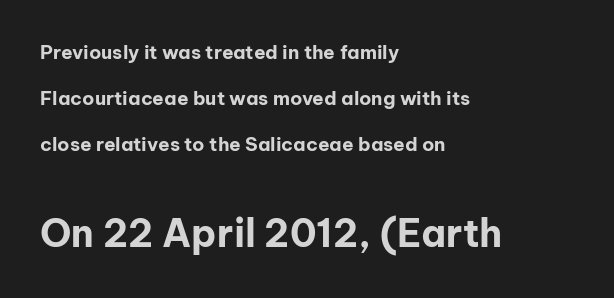
{"serif": "no", "italic": "no", "bold": "yes", "weight": "bold", "width": "normal", "stroke_contrast": "low", "x_height": "medium", "monospaced": "no", "underline": "no", "align": "left", "line_spacing": "loose", "line_spacing_ratio": 2.43, "letter_spacing": "normal", "letter_spacing_em": 0.0, "larger_block": "second", "size_ratio": 2.0, "glyph_px": 38}
